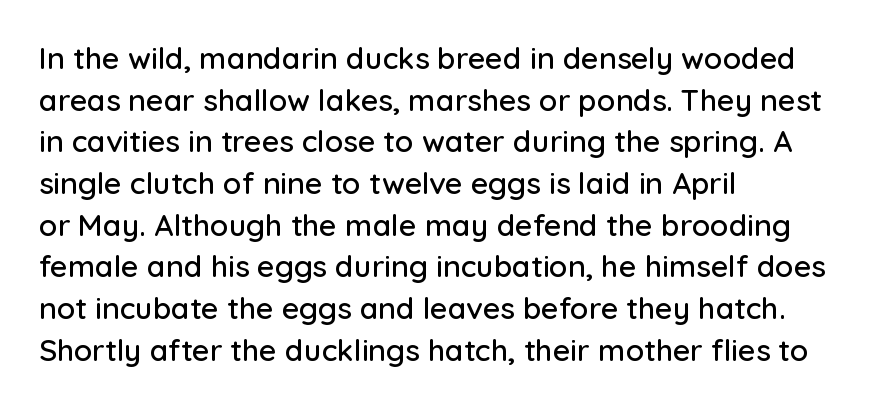
The image shows 30 px sans-serif type, upright; set left-aligned, normal line spacing (1.39x), normal letter spacing, not underlined; low stroke contrast and a medium x-height.
